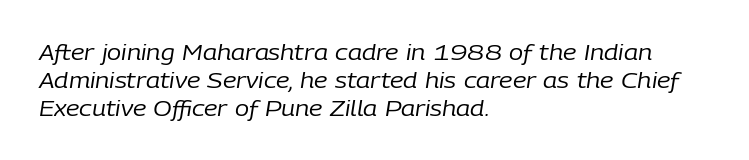
{"italic": "yes", "lean": "right", "slant_degrees": 9, "bold": "no", "underline": "no", "align": "left", "line_spacing": "normal", "line_spacing_ratio": 1.33, "letter_spacing": "normal", "letter_spacing_em": 0.0, "glyph_px": 21}
